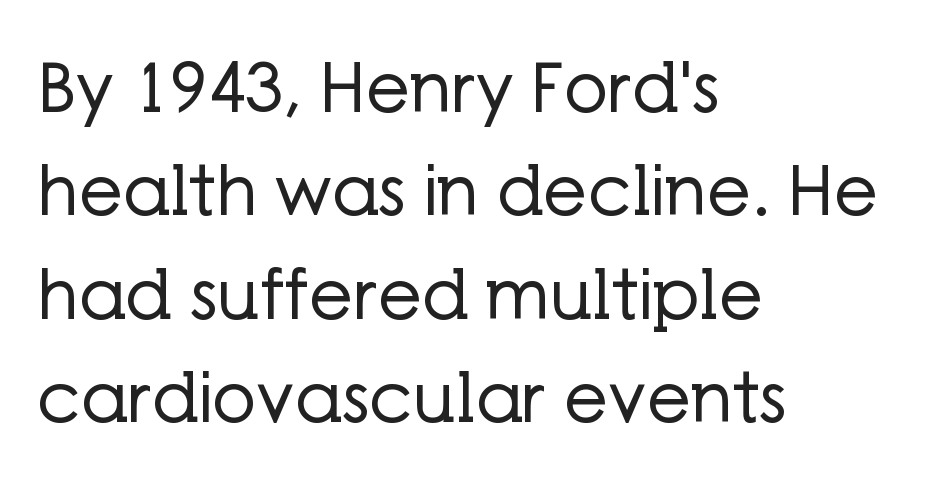
The image shows 69 px regular-weight sans-serif type, upright; set left-aligned, normal line spacing (1.5x), normal letter spacing, not underlined; low stroke contrast and a medium x-height.
